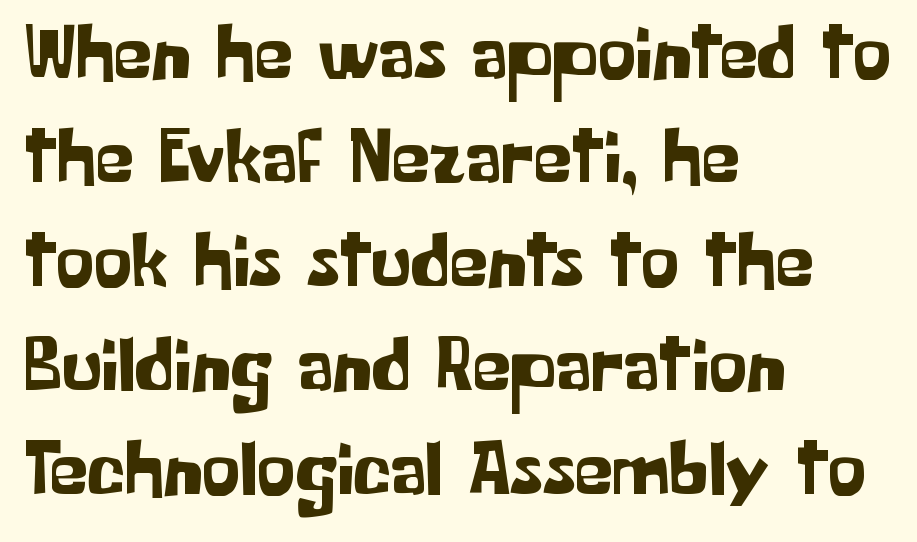
{"serif": "no", "italic": "no", "width": "normal", "stroke_contrast": "low", "x_height": "medium", "monospaced": "no", "underline": "no", "align": "left", "line_spacing": "normal", "line_spacing_ratio": 1.35, "letter_spacing": "normal", "letter_spacing_em": 0.0, "glyph_px": 77}
